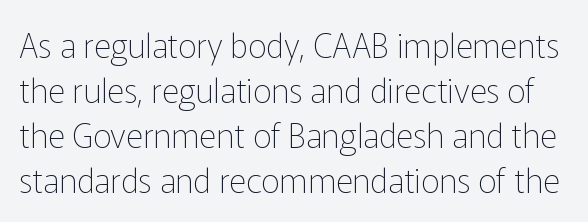
Q: Is the text bold? A: No.
Q: Is the text italic (slanted)? A: No, it is upright.
Q: Is the typeface a serif or a sans-serif typeface? A: Sans-serif.
Q: Is the text underlined? A: No.
Q: Is the spacing between letters normal or unusually wide? A: Normal.
Q: Is the spacing between lines tight, normal or loose? A: Normal.
Q: Width (condensed, normal, or wide)? A: Normal.
Q: Stroke contrast? A: Low.
Q: x-height? A: Medium.
Q: Monospaced? A: No.
